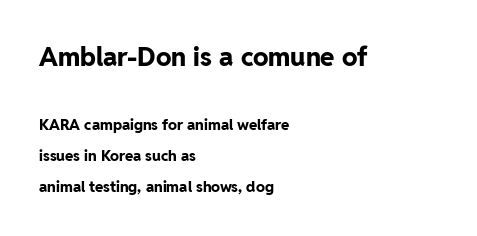
Every stem runs plumb, perpendicular to the baseline. Between one letter and the next there's only the usual sliver of space. The line-height multiplier appears high, well above default. Between these two stacked blocks, the higher one wins on size.
